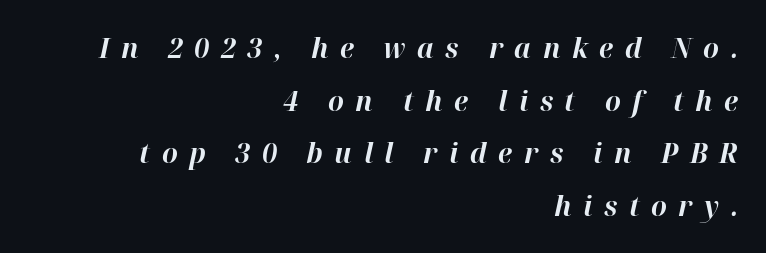
Q: Is the text bold? A: Yes.
Q: Is the text italic (slanted)? A: Yes, it leans right by about 12 degrees.
Q: Is the text underlined? A: No.
Q: How is the paragraph aligned? A: Right-aligned.
Q: Is the spacing between letters normal or unusually wide? A: Unusually wide.
Q: Width (condensed, normal, or wide)? A: Normal.
Q: Stroke contrast? A: High.
Q: x-height? A: Medium.
Q: Monospaced? A: No.
